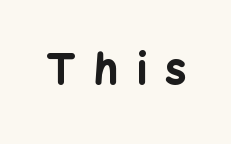
The image shows 41 px bold sans-serif type, upright; set unusually wide letter spacing (+0.46 em), not underlined; low stroke contrast and a medium x-height.
